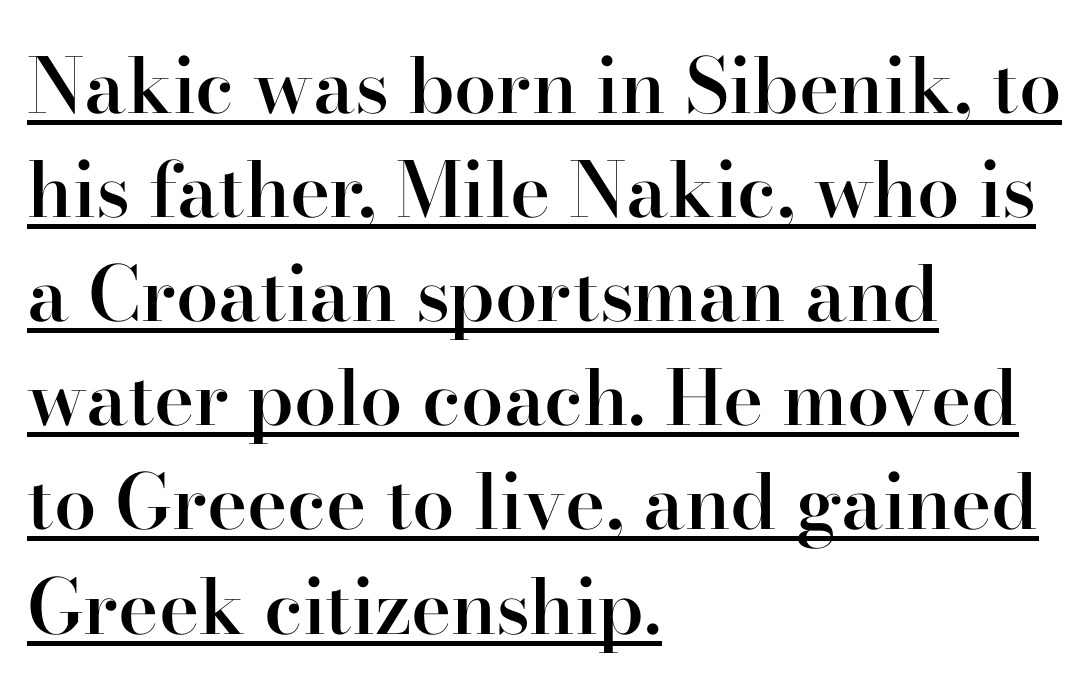
Q: Is the text bold? A: Semi-bold.
Q: Is the text italic (slanted)? A: No, it is upright.
Q: Is the typeface a serif or a sans-serif typeface? A: Serif.
Q: Is the text underlined? A: Yes.
Q: How is the paragraph aligned? A: Left-aligned.
Q: Is the spacing between letters normal or unusually wide? A: Normal.
Q: Is the spacing between lines tight, normal or loose? A: Normal.
Q: Width (condensed, normal, or wide)? A: Normal.
Q: Stroke contrast? A: High.
Q: x-height? A: Small.
Q: Monospaced? A: No.
